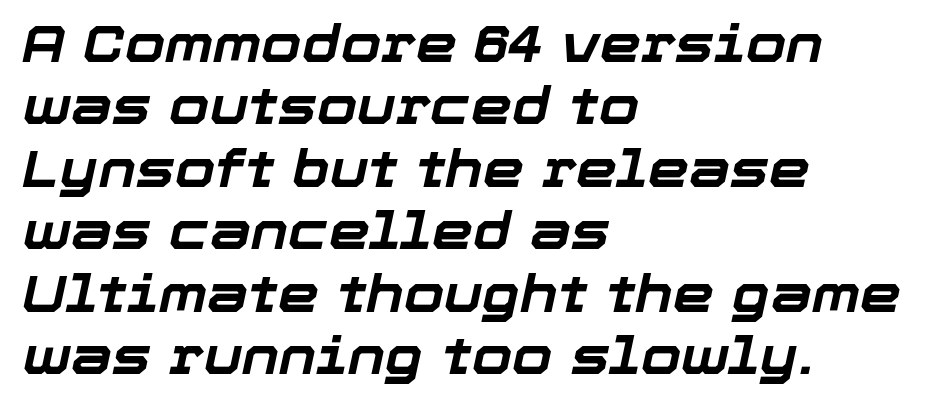
A bare baseline throughout the passage. These lines stack with their left ends in a neat column. Weight check: bold — yes, fully. Tracking value appears to be zero — textbook default spacing.
